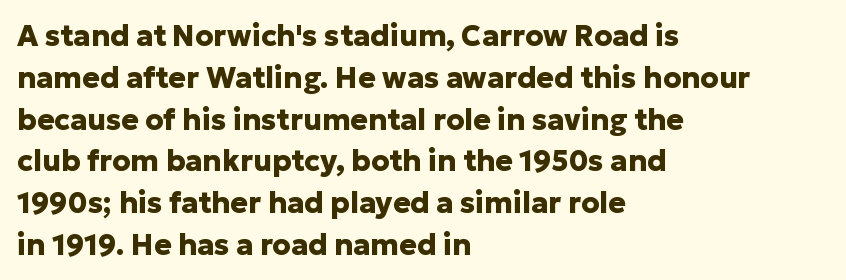
The image shows 29 px heavy sans-serif type, upright; set left-aligned, normal line spacing (1.44x), normal letter spacing, not underlined; low stroke contrast and a medium x-height.
